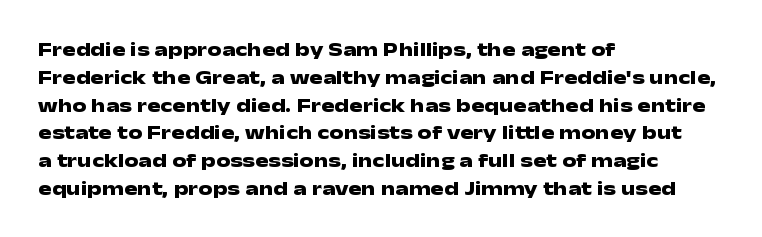
The image shows 20 px bold type, upright; set left-aligned, normal line spacing (1.39x), normal letter spacing, not underlined.
